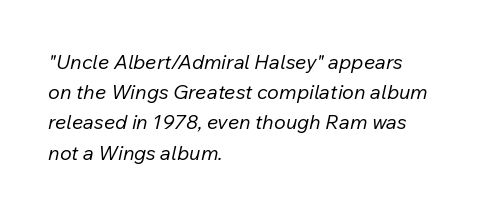
Q: Is the text bold? A: No.
Q: Is the text italic (slanted)? A: Yes, it leans right by about 12 degrees.
Q: Is the text underlined? A: No.
Q: How is the paragraph aligned? A: Left-aligned.
Q: Is the spacing between letters normal or unusually wide? A: Normal.
Q: Is the spacing between lines tight, normal or loose? A: Normal.
